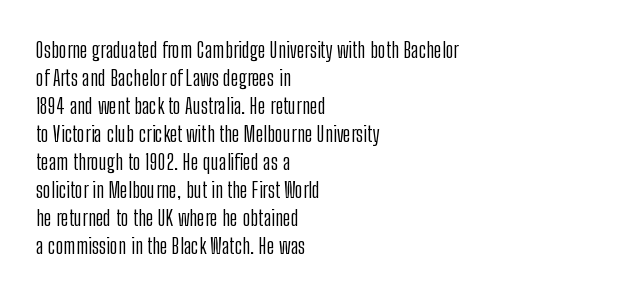
No extra ink here — the face is not bold. Students, observe: this is what conventionally led text looks like. Visually the block forms a straight wall on the left and a jagged coastline on the right. Clear beneath every line of the passage.
